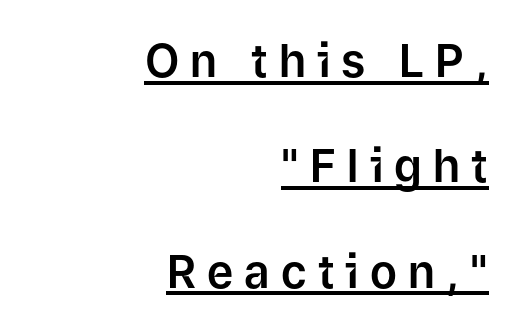
A typesetter would label this face a sans. The glyphs are accompanied by a horizontal stroke just below them. Alignment: flush right. When letters stand straight like this, we call the style roman or upright. Vertically, the passage feels expansive, rows floating well apart.
